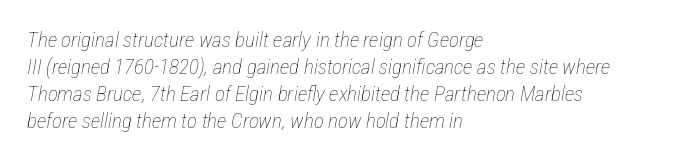
Q: Is the text bold? A: No.
Q: Is the text italic (slanted)? A: Yes, it leans right by about 12 degrees.
Q: Is the text underlined? A: No.
Q: How is the paragraph aligned? A: Left-aligned.
Q: Is the spacing between letters normal or unusually wide? A: Normal.
Q: Is the spacing between lines tight, normal or loose? A: Normal.
